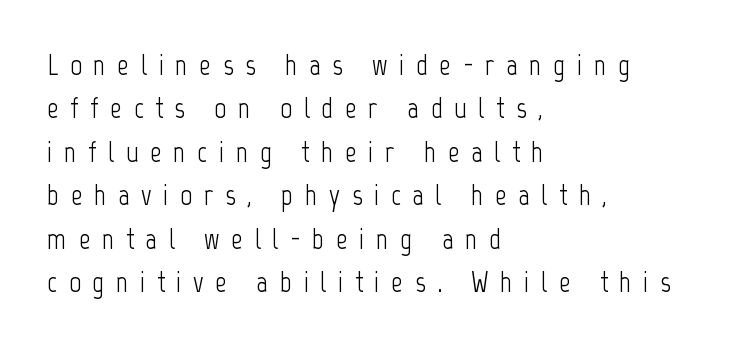
Anything drawn beneath the words? Only blank space. The font's upright variant was chosen for this text. The rows are spaced the way most documents space them. The strokes are not fattened; the text isn't bold.
